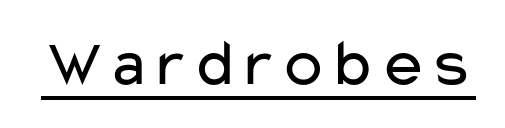
Q: Is the text bold? A: No.
Q: Is the text italic (slanted)? A: No, it is upright.
Q: Is the typeface a serif or a sans-serif typeface? A: Sans-serif.
Q: Is the text underlined? A: Yes.
Q: Is the spacing between letters normal or unusually wide? A: Normal.
Q: Width (condensed, normal, or wide)? A: Wide.
Q: Stroke contrast? A: Low.
Q: x-height? A: Medium.
Q: Monospaced? A: No.
